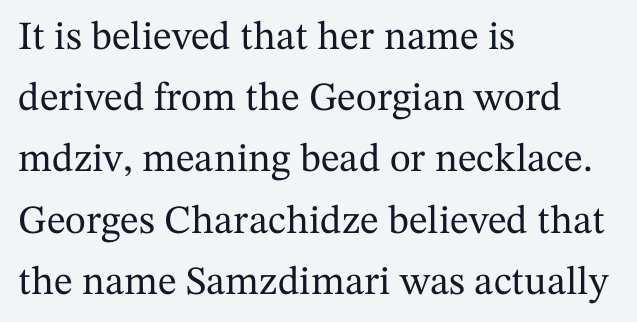
The image shows 40 px serif type, upright; set left-aligned, normal line spacing (1.53x), normal letter spacing, not underlined; medium stroke contrast and a medium x-height.
